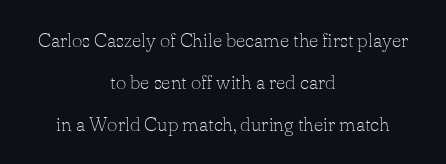
The image shows 20 px text type, upright; set centered, loose line spacing (2.09x), normal letter spacing, not underlined.
